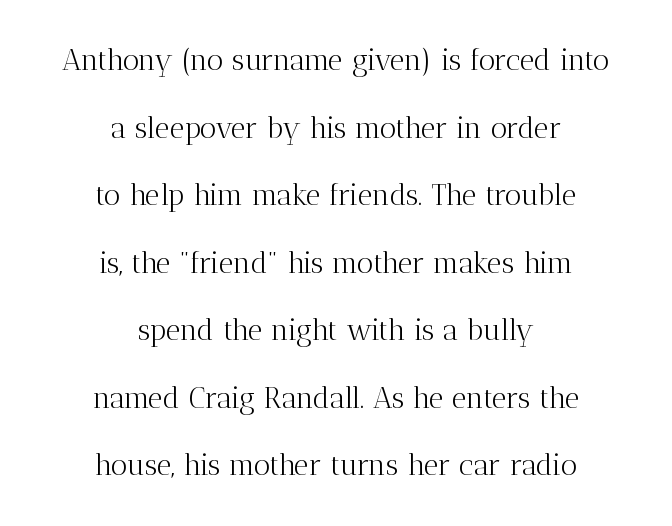
{"serif": "yes", "italic": "no", "bold": "no", "weight": "light", "width": "normal", "stroke_contrast": "medium", "x_height": "medium", "monospaced": "no", "underline": "no", "align": "center", "line_spacing": "loose", "line_spacing_ratio": 2.33, "letter_spacing": "normal", "letter_spacing_em": 0.0, "glyph_px": 29}
